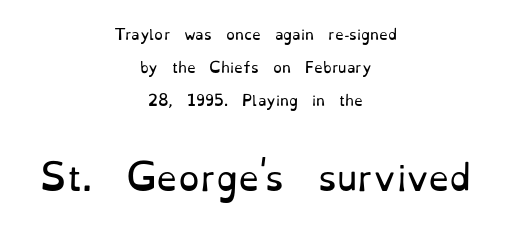
If you measured baseline to baseline, you'd find a long distance. Every stem runs plumb, perpendicular to the baseline. Visually the block forms a symmetrical silhouette, jagged on both flanks.
